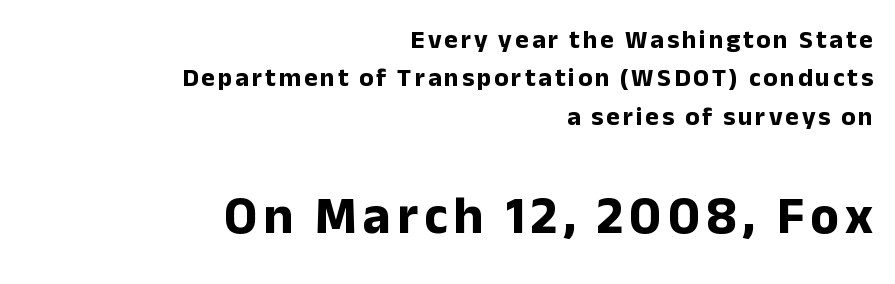
The designer went with a sans here, leaving each stem footless. Horizontal bands of white between lines are of average thickness. These lines carry a lot of weight — the face is fully bold. Style check: upright.
